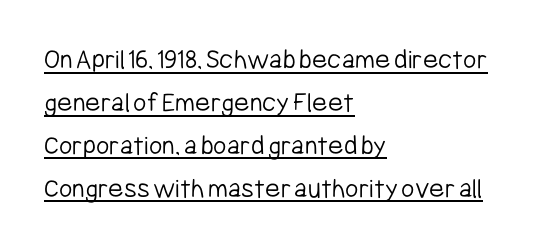
{"serif": "no", "italic": "no", "bold": "no", "weight": "light", "width": "condensed", "stroke_contrast": "low", "x_height": "medium", "monospaced": "no", "underline": "yes", "align": "left", "line_spacing": "normal", "line_spacing_ratio": 1.48, "letter_spacing": "normal", "letter_spacing_em": 0.0, "glyph_px": 29}
